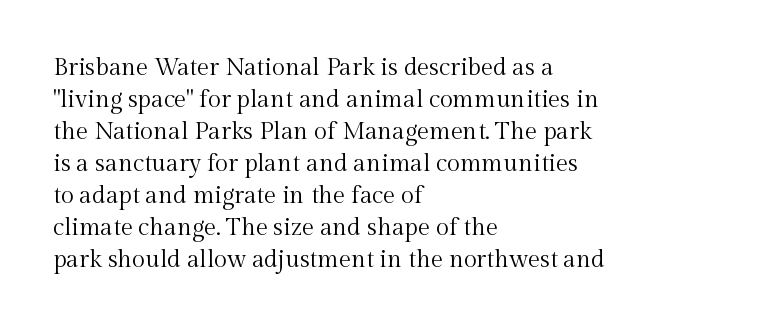
The image shows 24 px text type, upright; set left-aligned, normal line spacing (1.33x), normal letter spacing, not underlined.
